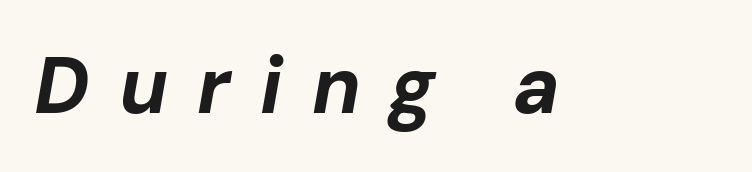
{"italic": "yes", "lean": "right", "slant_degrees": 10, "bold": "yes", "weight": "bold", "width": "normal", "stroke_contrast": "low", "x_height": "medium", "monospaced": "no", "underline": "no", "letter_spacing": "wide", "letter_spacing_em": 0.37, "glyph_px": 79}
